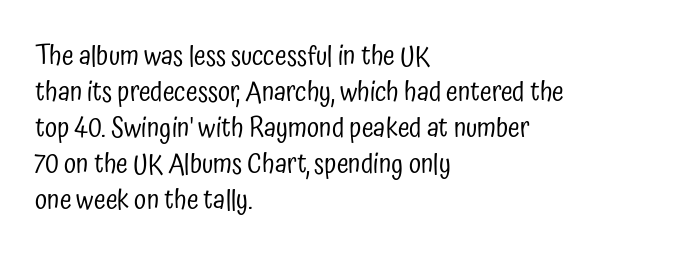
A clean baseline with only descenders dipping below it. The letters stand upright; this is a roman face. The letterforms sit shoulder to shoulder at normal distance. The compositor pushed each line to the left boundary.
